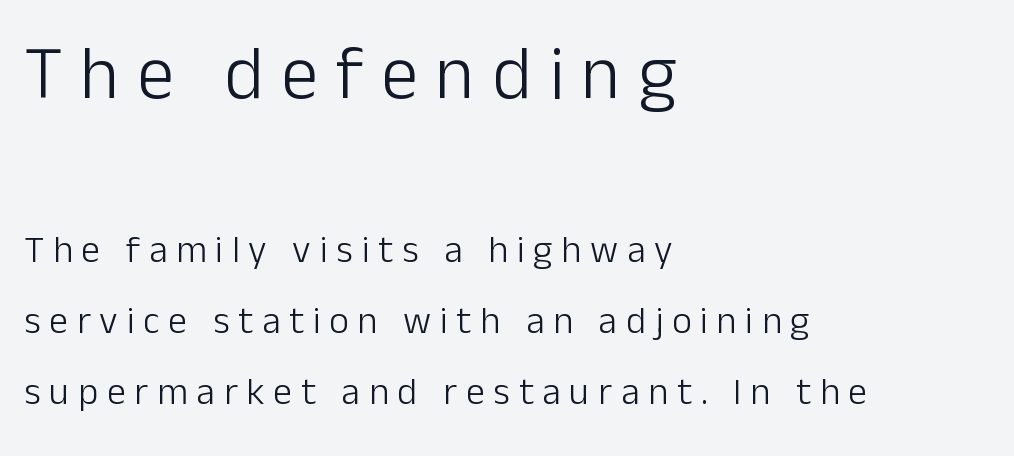
{"serif": "no", "italic": "no", "bold": "no", "weight": "light", "width": "normal", "stroke_contrast": "low", "x_height": "medium", "monospaced": "no", "underline": "no", "align": "left", "line_spacing_ratio": 1.87, "letter_spacing": "wide", "letter_spacing_em": 0.23, "larger_block": "first", "size_ratio": 1.97, "glyph_px": 75}
